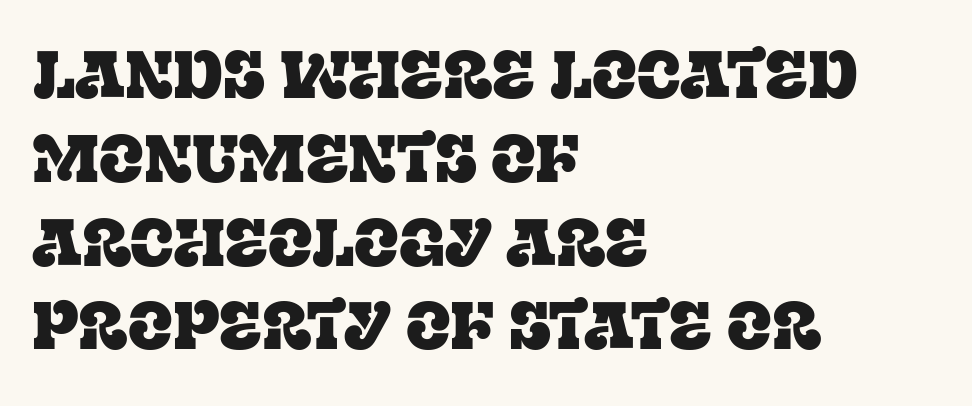
{"serif": "yes", "italic": "no", "width": "normal", "stroke_contrast": "low", "x_height": "large", "monospaced": "no", "underline": "no", "align": "left", "line_spacing": "normal", "line_spacing_ratio": 1.27, "letter_spacing": "normal", "letter_spacing_em": 0.0, "glyph_px": 66}
